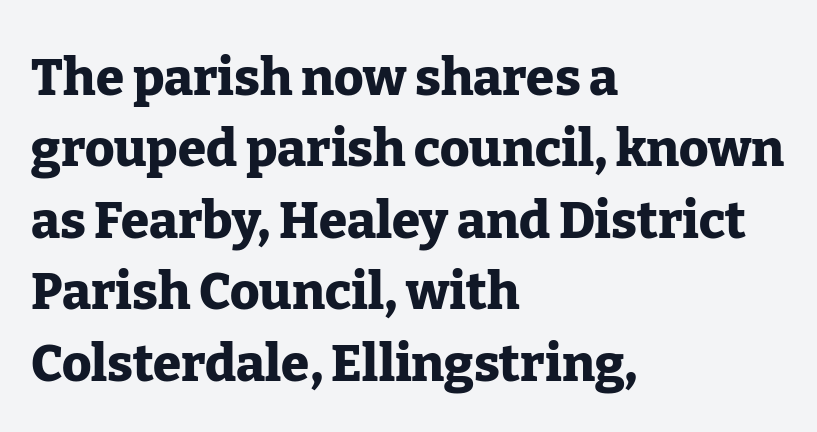
The image shows 51 px heavy serif type, upright; set left-aligned, normal line spacing (1.4x), normal letter spacing, not underlined; low stroke contrast and a medium x-height.
